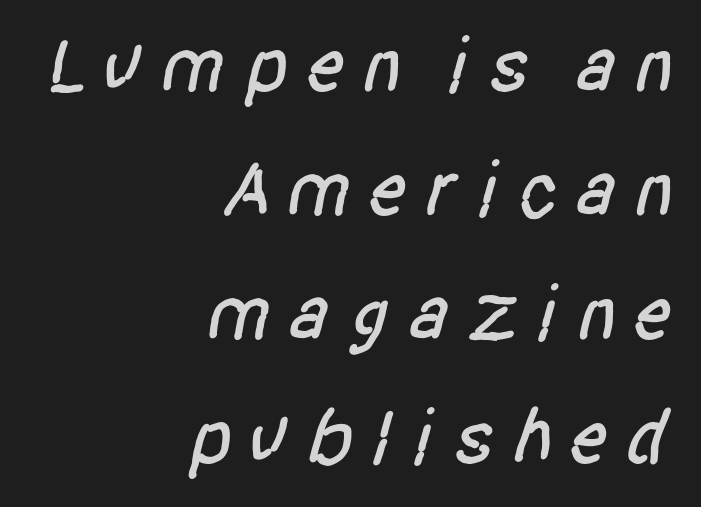
The image shows 79 px condensed sans-serif type; set right-aligned, normal line spacing (1.57x), not underlined; low stroke contrast and a large x-height.
